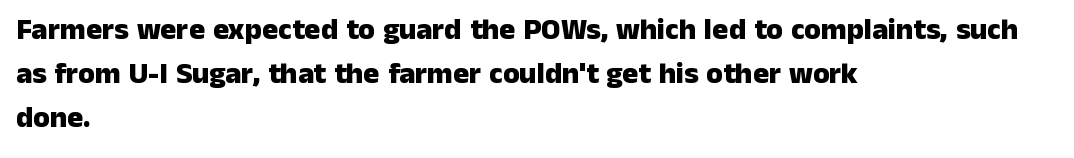
You could call the tracking neutral — neither tight nor loose. Every letter is thick-stroked: bold, no question. A typesetter would label this face a sans. What's the leading like? Ordinary, nothing unusual. This sample has the flowing, uneven cadence of proportional lettering.
